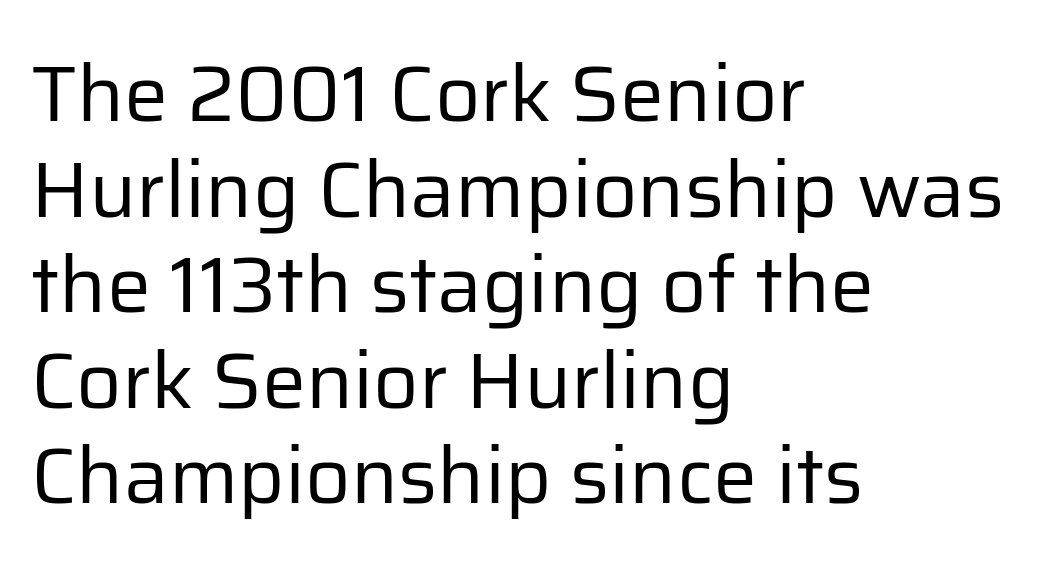
Q: Is the text bold? A: No.
Q: Is the text italic (slanted)? A: No, it is upright.
Q: Is the typeface a serif or a sans-serif typeface? A: Sans-serif.
Q: Is the text underlined? A: No.
Q: How is the paragraph aligned? A: Left-aligned.
Q: Is the spacing between letters normal or unusually wide? A: Normal.
Q: Width (condensed, normal, or wide)? A: Normal.
Q: Stroke contrast? A: Low.
Q: x-height? A: Medium.
Q: Monospaced? A: No.
